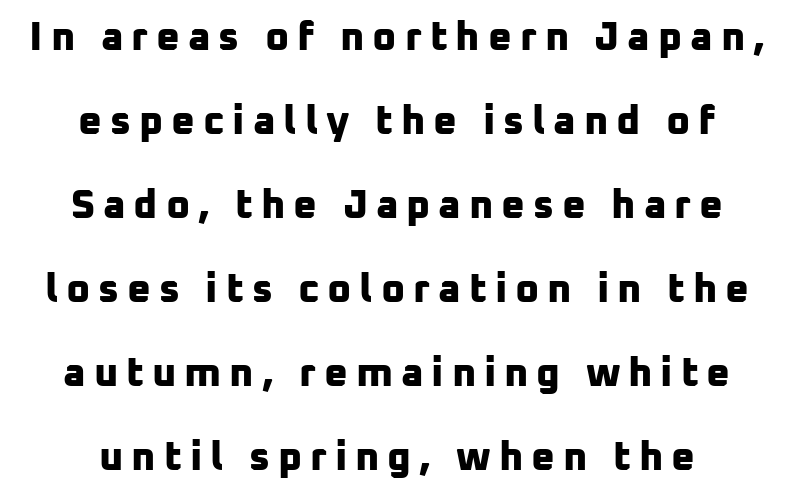
Do the characters align in a grid? No, the font is proportional. These lines carry a lot of weight — the face is fully bold. What's the leading like? Stretched, with rows far apart. Is this a sans? Yes — the strokes have no serifs.
